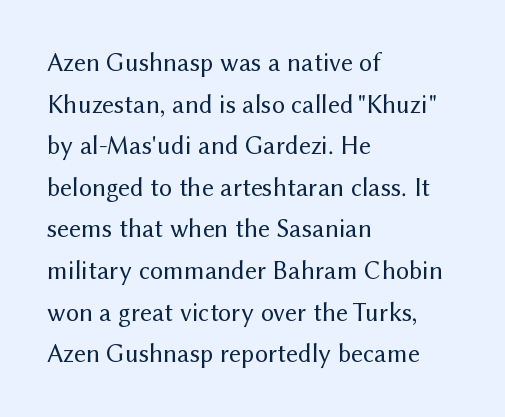
Q: Is the text bold? A: No.
Q: Is the text italic (slanted)? A: No, it is upright.
Q: Is the text underlined? A: No.
Q: How is the paragraph aligned? A: Left-aligned.
Q: Is the spacing between letters normal or unusually wide? A: Normal.
Q: Is the spacing between lines tight, normal or loose? A: Normal.
